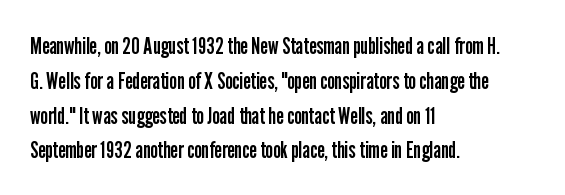
The image shows 24 px text type, upright; set left-aligned, normal line spacing (1.45x), normal letter spacing, not underlined.
